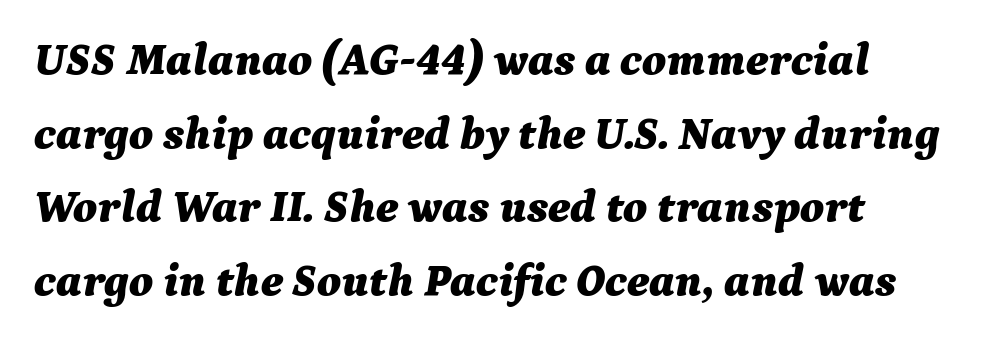
Q: Is the text bold? A: Yes.
Q: Is the text italic (slanted)? A: Yes, it leans right by about 9 degrees.
Q: Is the text underlined? A: No.
Q: How is the paragraph aligned? A: Left-aligned.
Q: Is the spacing between letters normal or unusually wide? A: Normal.
Q: Is the spacing between lines tight, normal or loose? A: Normal.
Q: Width (condensed, normal, or wide)? A: Normal.
Q: Stroke contrast? A: Medium.
Q: x-height? A: Medium.
Q: Monospaced? A: No.
